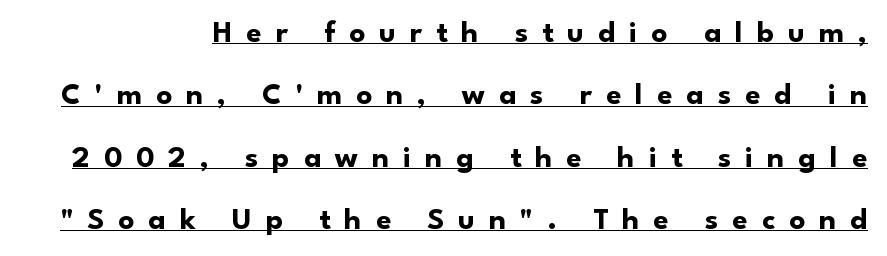
{"serif": "no", "italic": "no", "bold": "yes", "weight": "bold", "width": "normal", "stroke_contrast": "low", "x_height": "small", "monospaced": "no", "underline": "yes", "line_spacing": "loose", "line_spacing_ratio": 2.01, "letter_spacing": "wide", "letter_spacing_em": 0.45, "glyph_px": 31}
